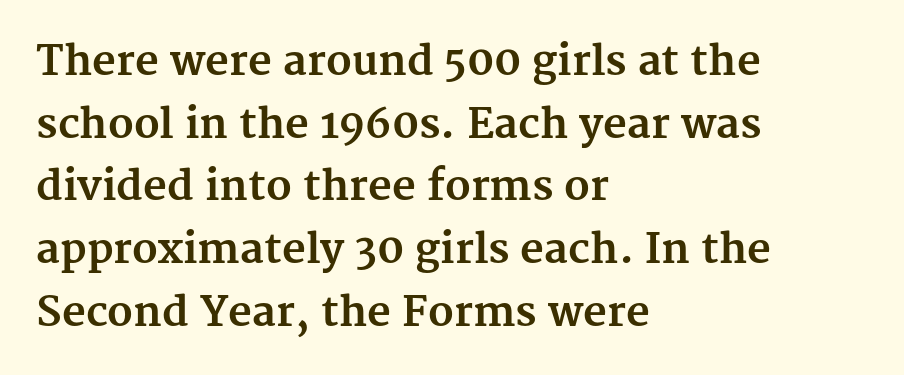
{"serif": "yes", "italic": "no", "bold": "yes", "weight": "bold", "width": "normal", "stroke_contrast": "medium", "x_height": "medium", "monospaced": "no", "underline": "no", "align": "left", "line_spacing": "normal", "line_spacing_ratio": 1.53, "letter_spacing": "normal", "letter_spacing_em": 0.0, "glyph_px": 41}
